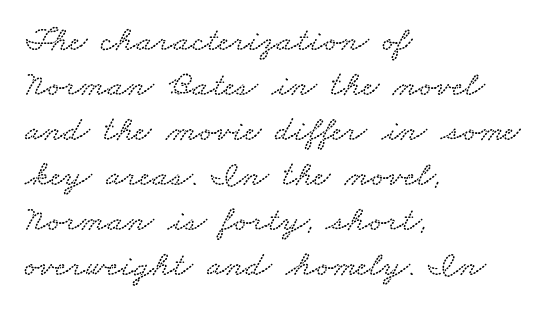
{"width": "wide", "stroke_contrast": "low", "x_height": "small", "monospaced": "no", "underline": "no", "align": "left", "line_spacing": "normal", "line_spacing_ratio": 1.25, "letter_spacing": "normal", "letter_spacing_em": 0.0, "glyph_px": 36}
